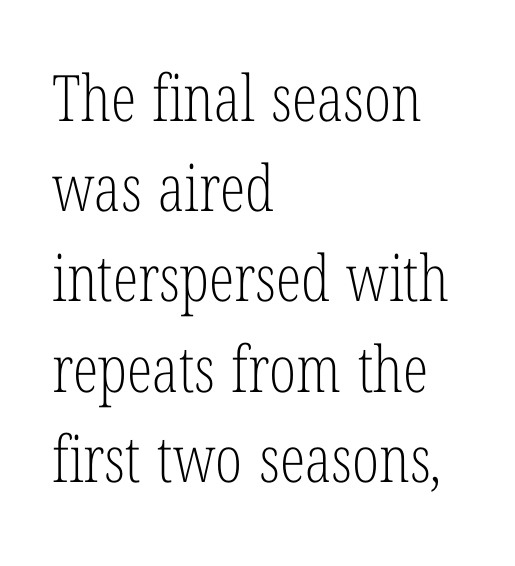
The face used here is proportionally spaced, like ordinary book or web type. No heavy texture on the line: the type isn't bold. Compared with a centered layout, this one pins lines to the left instead. A serif font was chosen for this passage. Inter-character spacing is left at the font's built-in metrics. The font's upright variant was chosen for this text.
